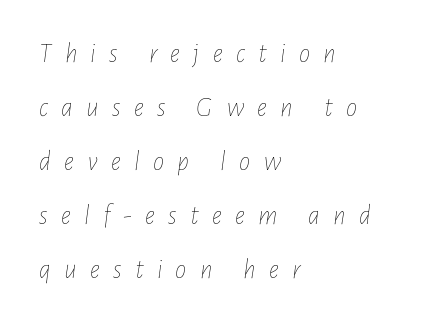
There is plenty of visible air inserted between adjacent glyphs. All the whitespace from short lines collects on the right. Proportional: the letters do not fall into vertical columns. Does the leading feel generous? Absolutely, it's lavish. A light-to-regular cut is what we see here.
